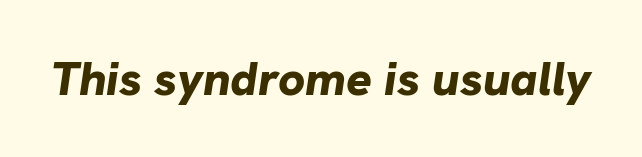
The image shows 48 px bold type, italic (leaning right); set normal letter spacing, not underlined; low stroke contrast and a medium x-height.
